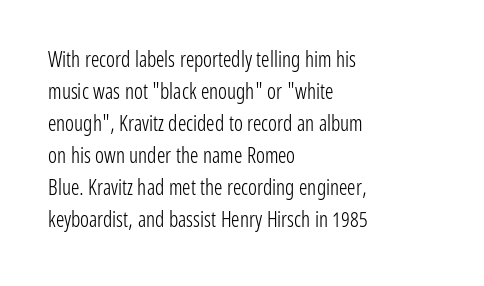
Vertical strokes here are truly vertical. The paragraph has a hard left edge and a soft right edge. The rendering uses a moderate line-height, typical for paragraphs. The cut favours lightness, reaching ordinary text weight at its darkest.
